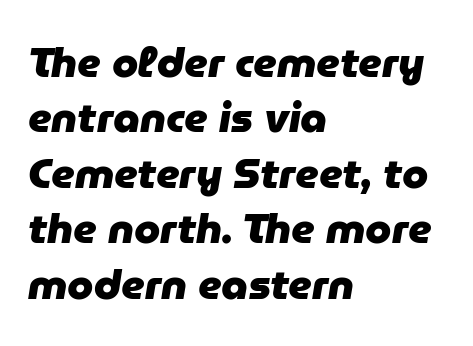
The image shows 42 px heavy type, italic (leaning right); set left-aligned, normal line spacing (1.32x), normal letter spacing, not underlined; low stroke contrast and a medium x-height.
